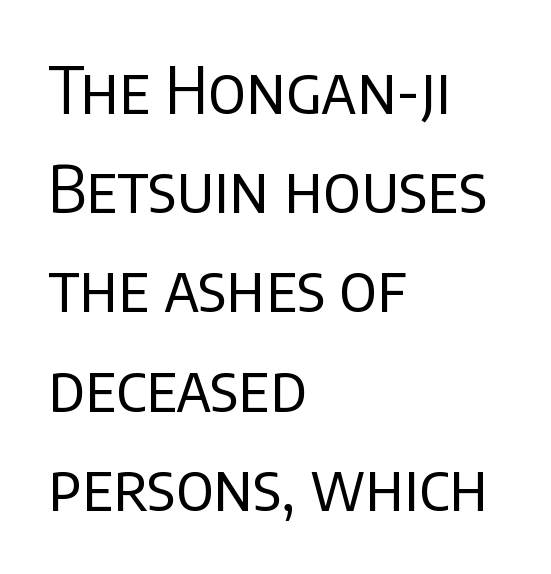
The image shows 64 px regular-weight sans-serif type, upright; set left-aligned, normal line spacing (1.55x), normal letter spacing, not underlined; low stroke contrast and a large x-height.
